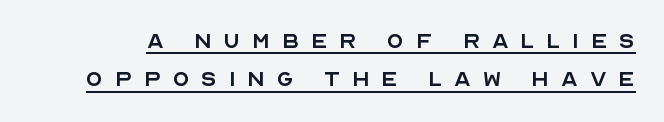
The image shows 27 px text type, upright; set normal line spacing (1.41x), unusually wide letter spacing (+0.44 em), underlined.
